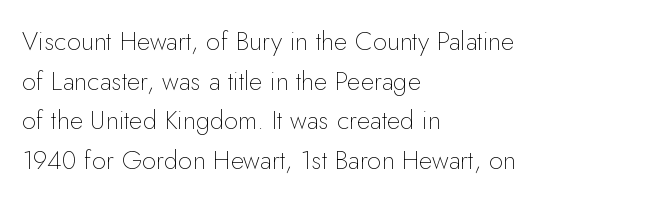
The image shows 26 px text type, upright; set left-aligned, normal line spacing (1.52x), normal letter spacing, not underlined.
